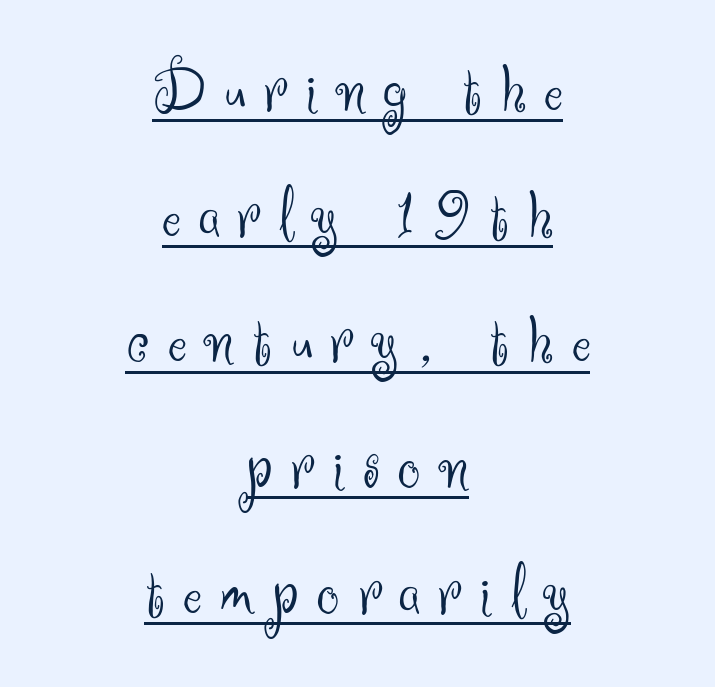
These characters rest on top of a visible drawn line. The passage shown is not bold in any degree. Where is the straight margin? There isn't one; the lines are centered. The gaps between neighbouring characters are conspicuously large. Think of a printed novel: that variable character pitch is what you see here.
